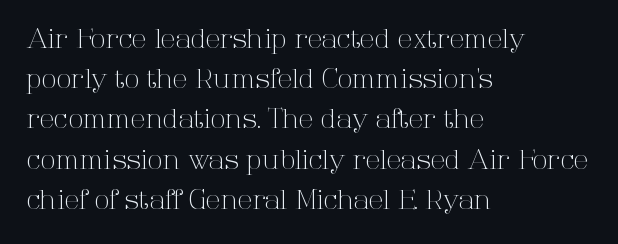
Q: Is the text bold? A: No.
Q: Is the text italic (slanted)? A: No, it is upright.
Q: Is the text underlined? A: No.
Q: How is the paragraph aligned? A: Left-aligned.
Q: Is the spacing between letters normal or unusually wide? A: Normal.
Q: Is the spacing between lines tight, normal or loose? A: Normal.
